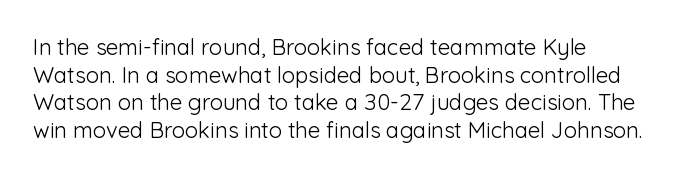
The typeface has the unassuming heft of standard copy or less. Vertical strokes here are truly vertical. A clean baseline with only descenders dipping below it. Default kerning and tracking; the words read as compact shapes.
